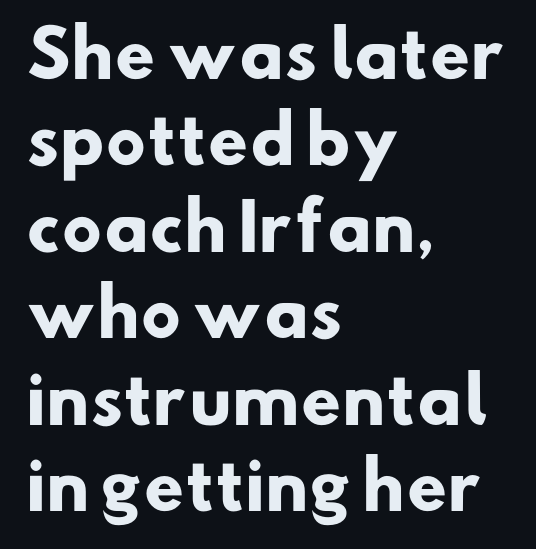
{"serif": "no", "bold": "yes", "weight": "heavy", "width": "normal", "stroke_contrast": "low", "x_height": "small", "monospaced": "no", "underline": "no", "align": "left", "line_spacing": "normal", "line_spacing_ratio": 1.35, "letter_spacing": "normal", "letter_spacing_em": 0.0, "glyph_px": 64}
